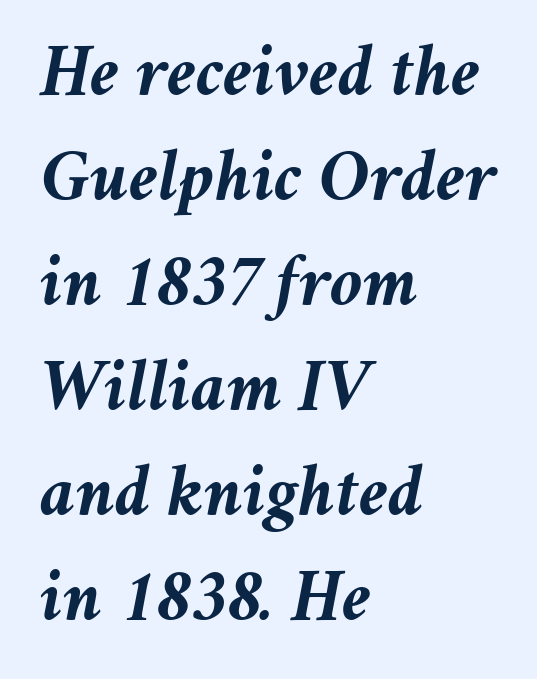
The image shows 75 px semibold type, italic (leaning right); set left-aligned, normal line spacing (1.4x), normal letter spacing, not underlined; medium stroke contrast and a medium x-height.
